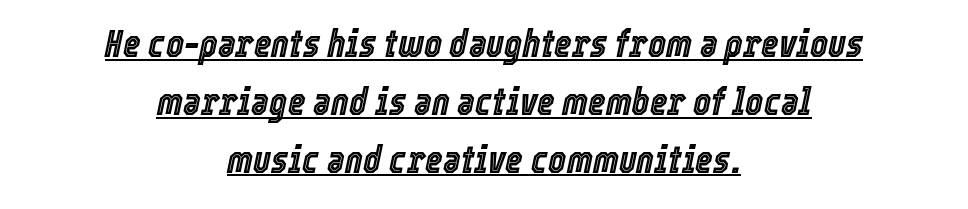
The image shows 38 px condensed type, italic (leaning right); set centered, normal line spacing (1.52x), normal letter spacing, underlined; a medium x-height.
